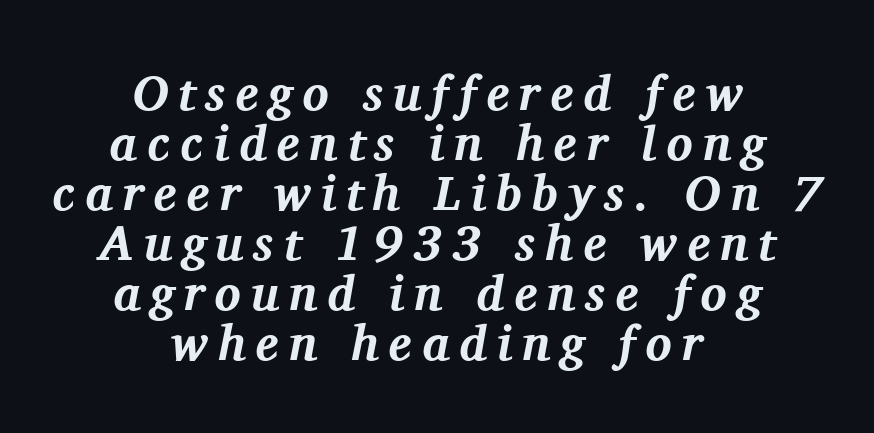
The face used here has the dense, thick strokes of a bold. The letters are spread apart with noticeably loose tracking. Summary of vertical rhythm: compact, with narrow interline spacing. Lines of text with bare space underneath.
